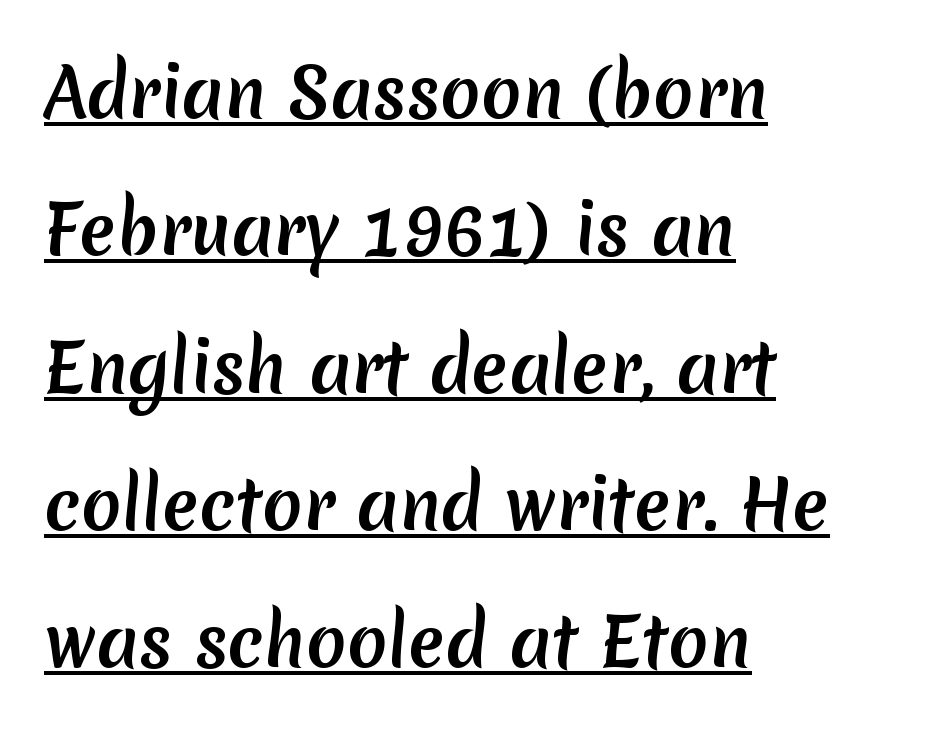
Q: Is the typeface a serif or a sans-serif typeface? A: Sans-serif.
Q: Is the text underlined? A: Yes.
Q: How is the paragraph aligned? A: Left-aligned.
Q: Is the spacing between letters normal or unusually wide? A: Normal.
Q: Is the spacing between lines tight, normal or loose? A: Loose.
Q: Width (condensed, normal, or wide)? A: Normal.
Q: Stroke contrast? A: Medium.
Q: x-height? A: Medium.
Q: Monospaced? A: No.
